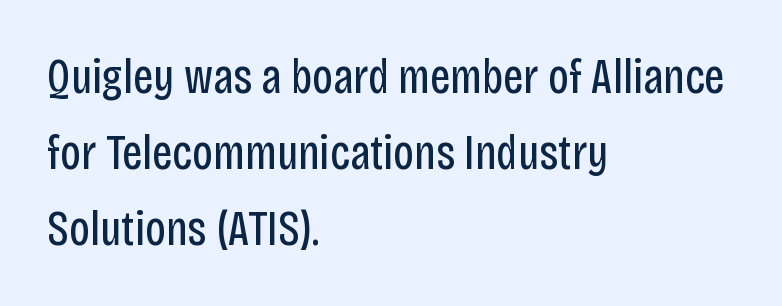
Q: Is the text bold? A: No.
Q: Is the text italic (slanted)? A: No, it is upright.
Q: Is the typeface a serif or a sans-serif typeface? A: Sans-serif.
Q: Is the text underlined? A: No.
Q: How is the paragraph aligned? A: Left-aligned.
Q: Is the spacing between letters normal or unusually wide? A: Normal.
Q: Is the spacing between lines tight, normal or loose? A: Normal.
Q: Width (condensed, normal, or wide)? A: Condensed.
Q: Stroke contrast? A: Low.
Q: x-height? A: Large.
Q: Monospaced? A: No.
